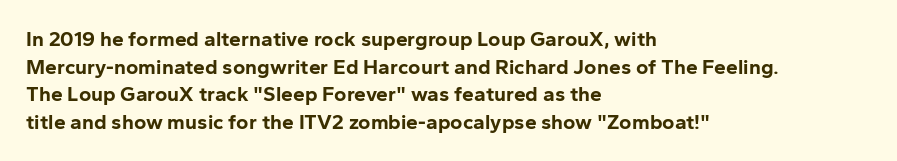
Normally led — the rows are evenly, conventionally spaced. Caption: standard tracking, unaltered. Check the space under the baseline: it is left empty. This sample is left-justified, so line endings fall wherever the words run out. These lines were composed using upright roman letters.
